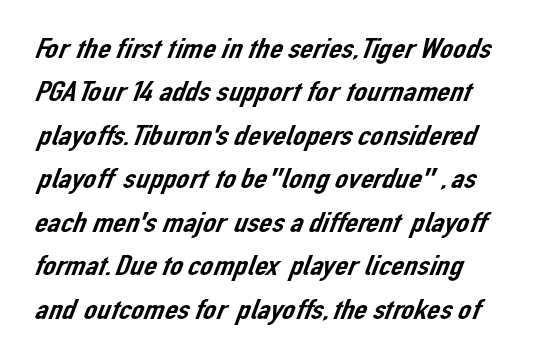
{"serif": "no", "width": "normal", "stroke_contrast": "low", "x_height": "medium", "monospaced": "no", "underline": "no", "align": "left", "line_spacing": "normal", "line_spacing_ratio": 1.5, "letter_spacing": "normal", "letter_spacing_em": 0.0, "glyph_px": 29}
